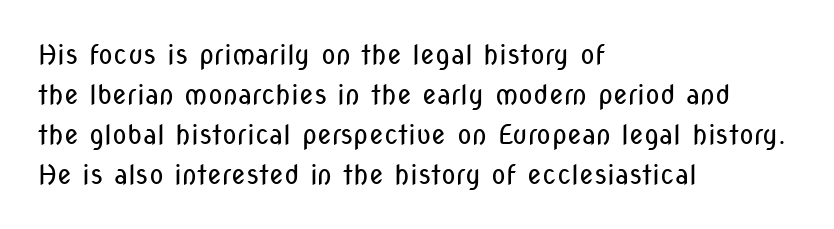
The image shows 27 px text type, upright; set left-aligned, normal line spacing (1.48x), normal letter spacing, not underlined.
